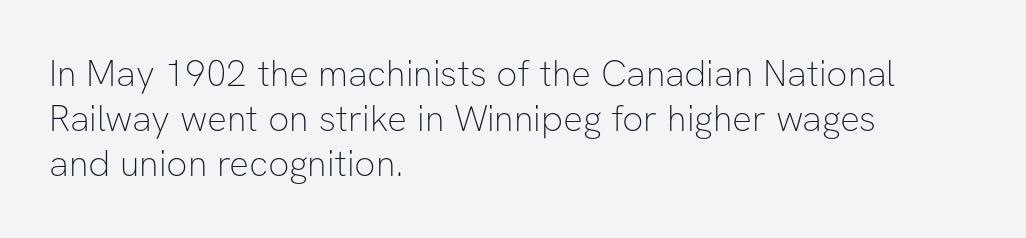
The image shows 37 px thin sans-serif type, upright; set left-aligned, line spacing 1.22x, normal letter spacing, not underlined; low stroke contrast and a medium x-height.
